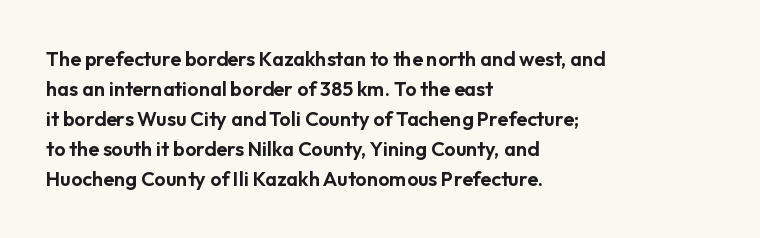
The image shows 20 px text type, upright; set left-aligned, normal line spacing (1.5x), normal letter spacing, not underlined.
